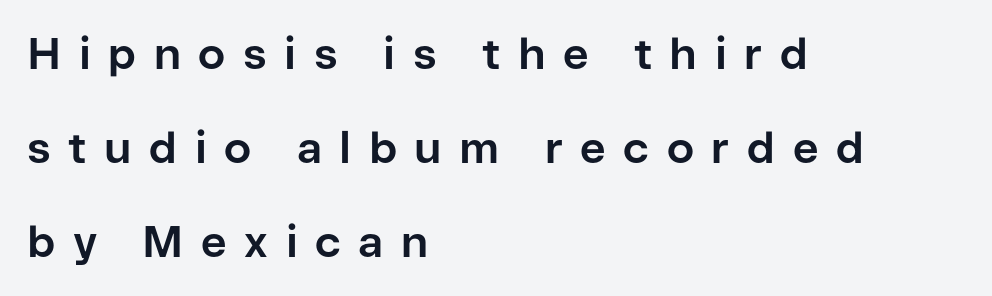
{"serif": "no", "italic": "no", "bold": "yes", "weight": "bold", "width": "normal", "stroke_contrast": "low", "x_height": "medium", "monospaced": "no", "underline": "no", "align": "left", "line_spacing": "loose", "line_spacing_ratio": 2.14, "letter_spacing": "wide", "letter_spacing_em": 0.4, "glyph_px": 44}
